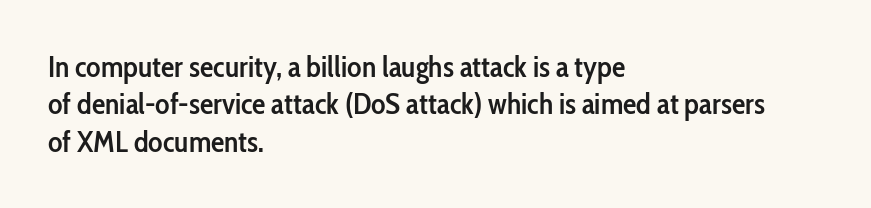
Q: Is the text bold? A: Semi-bold.
Q: Is the text italic (slanted)? A: No, it is upright.
Q: Is the typeface a serif or a sans-serif typeface? A: Sans-serif.
Q: Is the text underlined? A: No.
Q: How is the paragraph aligned? A: Left-aligned.
Q: Is the spacing between letters normal or unusually wide? A: Normal.
Q: Is the spacing between lines tight, normal or loose? A: Normal.
Q: Width (condensed, normal, or wide)? A: Condensed.
Q: Stroke contrast? A: Low.
Q: x-height? A: Medium.
Q: Monospaced? A: No.
